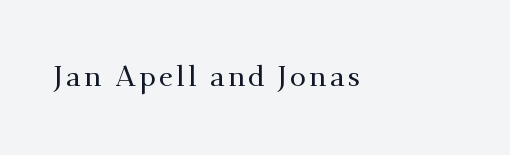
{"serif": "yes", "italic": "no", "width": "normal", "stroke_contrast": "medium", "x_height": "small", "monospaced": "no", "underline": "no", "glyph_px": 29}
